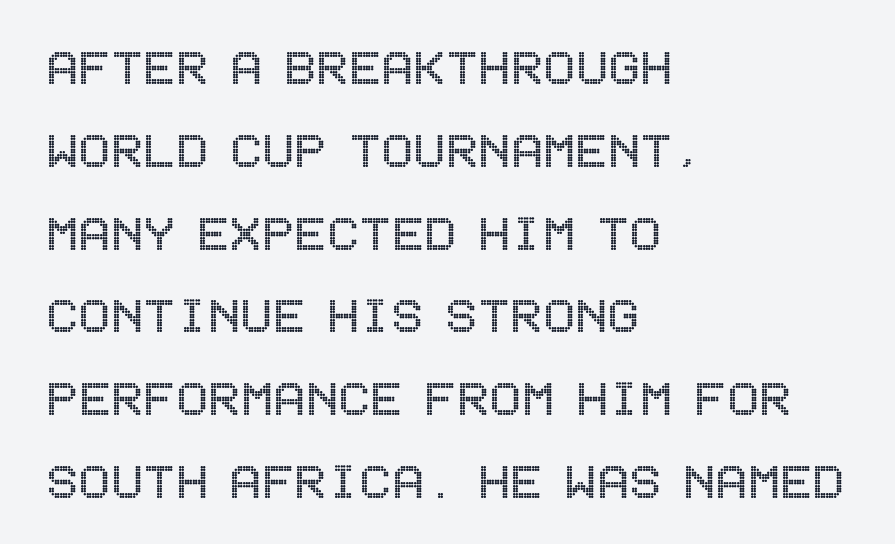
The image shows 60 px condensed type, upright; set left-aligned, normal line spacing (1.38x), normal letter spacing, not underlined; a large x-height.
